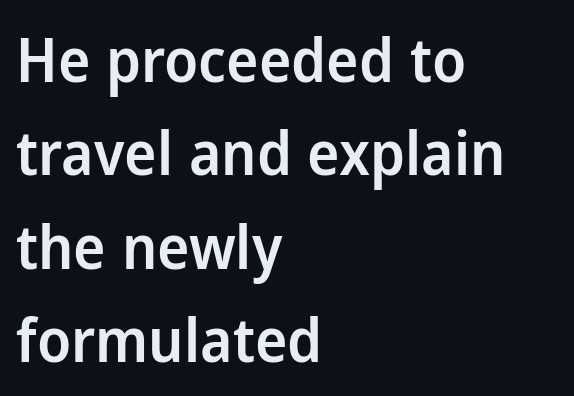
Visually the block forms a straight wall on the left and a jagged coastline on the right. The face used here is proportionally spaced, like ordinary book or web type. Has an underline been added? It has not. Summary of weight: moderately heavy, a semibold. Serif or sans? Sans — the stroke terminals are bare.
